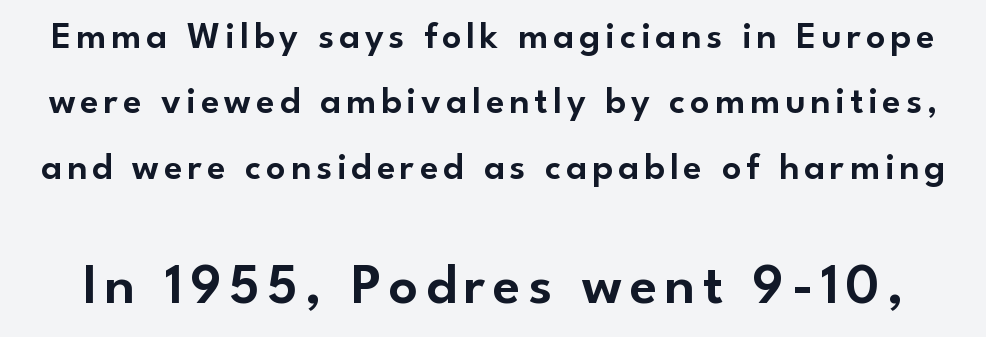
Upright lettering throughout. The letters in the lower block stand taller than those in the block above. Lines of text with bare space underneath. The letters advance in unequal steps, a hallmark of proportional type. You can tell from the bare stems that sans-serif type was used.
